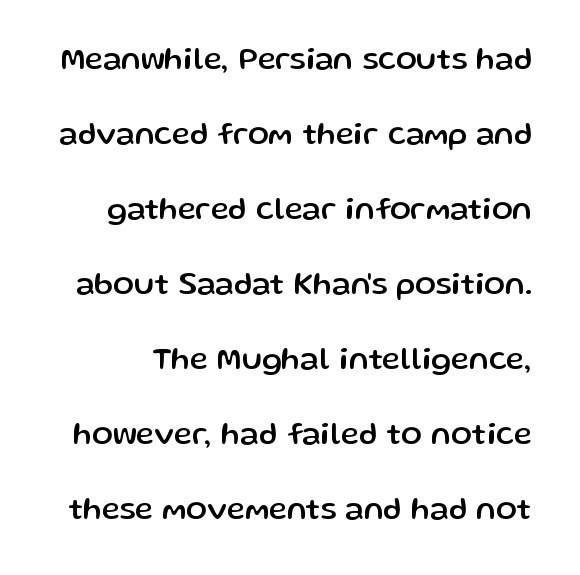
The gaps between neighbouring characters are ordinary and unremarkable. Italic? Not at all — the glyphs are vertical. Think of a printed novel: that variable character pitch is what you see here. Any mark beneath the type? The region is blank. Notice the wide empty band between every row — that's loose leading.
